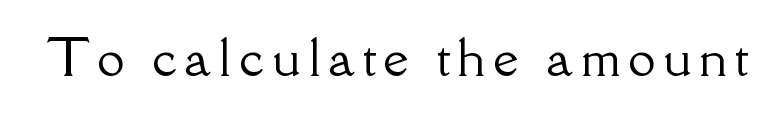
Q: Is the text italic (slanted)? A: No, it is upright.
Q: Is the typeface a serif or a sans-serif typeface? A: Serif.
Q: Is the text underlined? A: No.
Q: Width (condensed, normal, or wide)? A: Normal.
Q: Stroke contrast? A: Low.
Q: x-height? A: Small.
Q: Monospaced? A: No.
